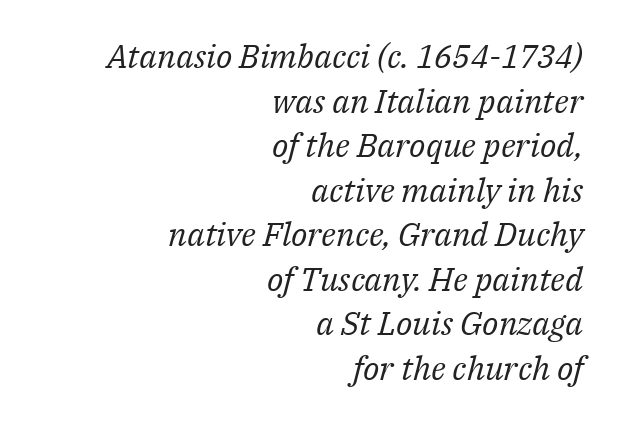
The image shows 33 px regular-weight serif type, italic (leaning right); set right-aligned, normal line spacing (1.35x), normal letter spacing, not underlined; medium stroke contrast and a medium x-height.
